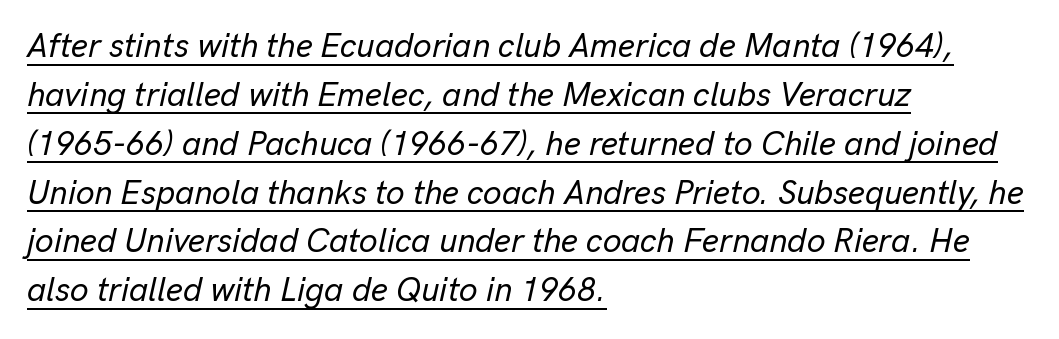
The image shows 33 px text type, italic (leaning right); set left-aligned, normal line spacing (1.48x), normal letter spacing, underlined; low stroke contrast and a medium x-height.
